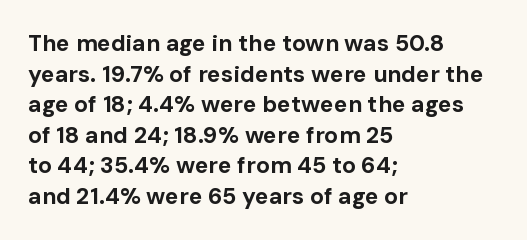
{"italic": "no", "bold": "yes", "underline": "no", "align": "left", "line_spacing": "normal", "line_spacing_ratio": 1.33, "letter_spacing": "normal", "letter_spacing_em": 0.0, "glyph_px": 23}
